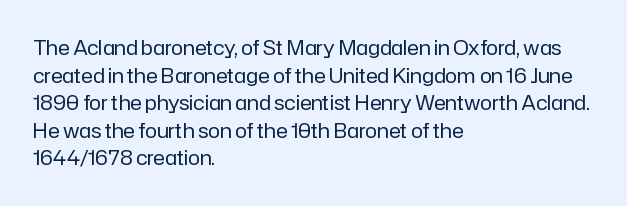
{"italic": "no", "bold": "no", "underline": "no", "align": "left", "line_spacing": "normal", "line_spacing_ratio": 1.38, "letter_spacing": "normal", "letter_spacing_em": 0.0, "glyph_px": 20}
